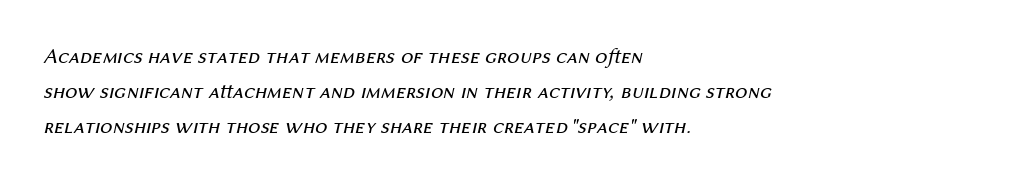
Italic? Definitely — the glyphs are oblique. Summary of weight: not heavy and not bold. Any mark beneath the type? The region is blank. Short and long lines alike share a common starting point at left.
